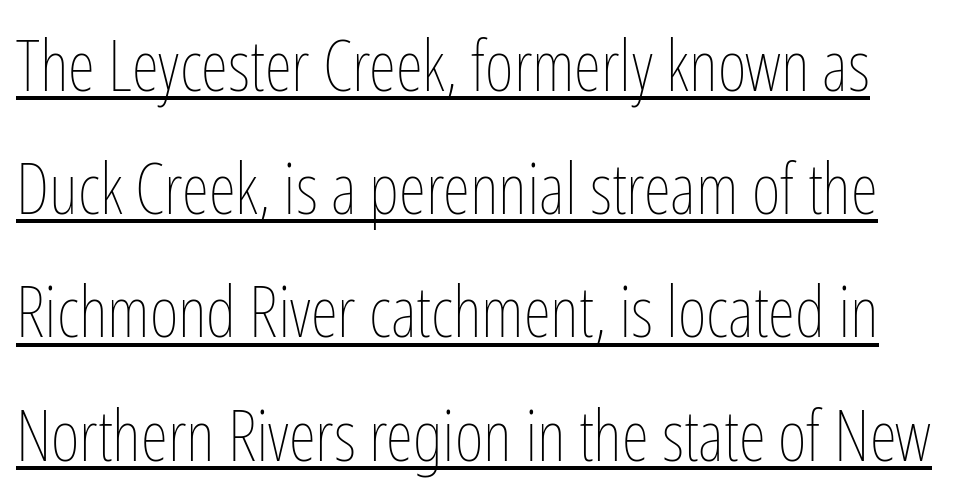
Q: Is the text bold? A: No.
Q: Is the text italic (slanted)? A: No, it is upright.
Q: Is the text underlined? A: Yes.
Q: Is the spacing between letters normal or unusually wide? A: Normal.
Q: Width (condensed, normal, or wide)? A: Condensed.
Q: Stroke contrast? A: Low.
Q: x-height? A: Medium.
Q: Monospaced? A: No.
